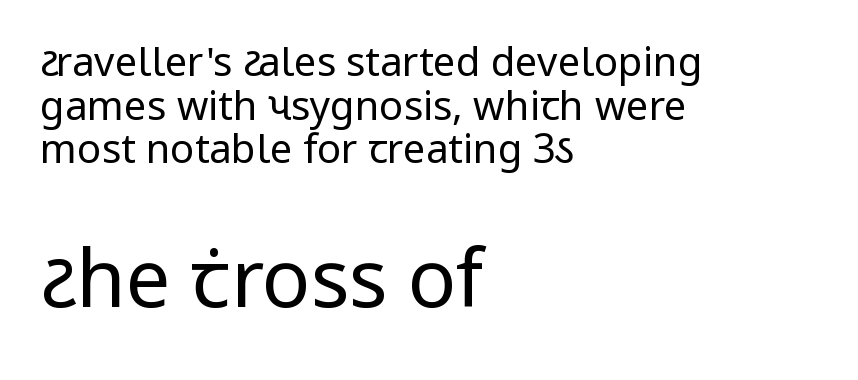
The type sits square on the baseline with zero lean. The rendering uses natural spacing where letterforms have individual widths. Left-aligned paragraph, ragged on the right. The gap between lines stays unmarked.
